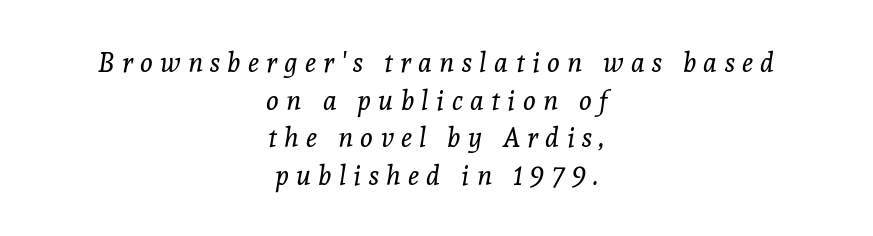
{"italic": "yes", "lean": "right", "slant_degrees": 8, "bold": "no", "underline": "no", "align": "center", "line_spacing": "normal", "line_spacing_ratio": 1.39, "letter_spacing": "wide", "letter_spacing_em": 0.27, "glyph_px": 27}
